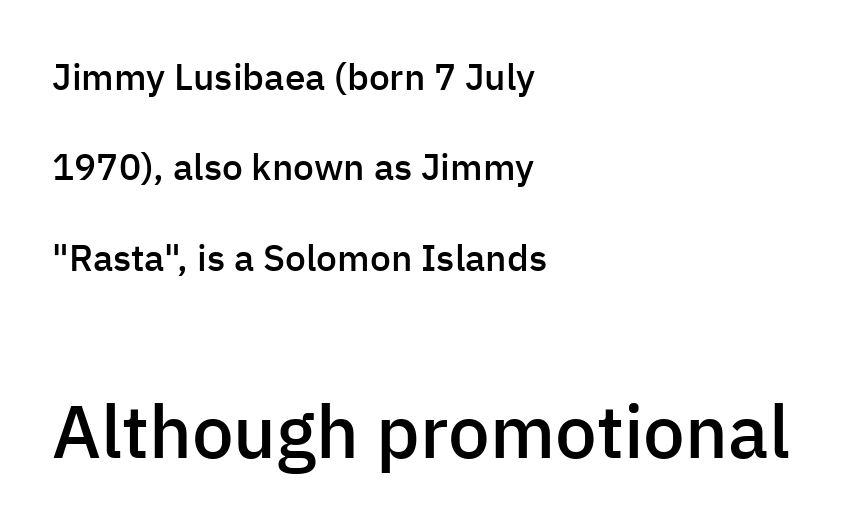
Q: Is the text bold? A: Semi-bold.
Q: Is the text italic (slanted)? A: No, it is upright.
Q: Is the typeface a serif or a sans-serif typeface? A: Sans-serif.
Q: Is the text underlined? A: No.
Q: How is the paragraph aligned? A: Left-aligned.
Q: Is the spacing between letters normal or unusually wide? A: Normal.
Q: Is the spacing between lines tight, normal or loose? A: Loose.
Q: Which block of text is set in a larger size, the first (top) or the second (bottom)? A: The second (bottom) one.
Q: Width (condensed, normal, or wide)? A: Normal.
Q: Stroke contrast? A: Low.
Q: x-height? A: Medium.
Q: Monospaced? A: No.
